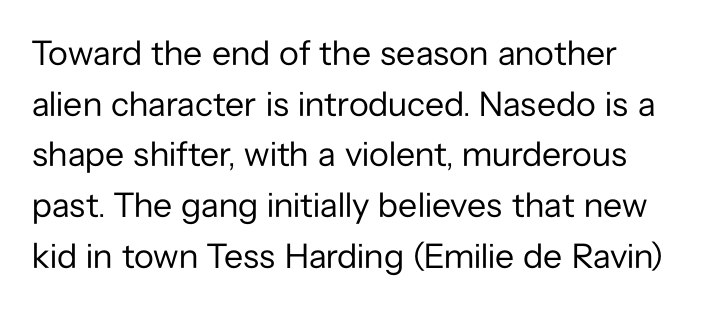
Q: Is the text bold? A: No.
Q: Is the text italic (slanted)? A: No, it is upright.
Q: Is the typeface a serif or a sans-serif typeface? A: Sans-serif.
Q: Is the text underlined? A: No.
Q: How is the paragraph aligned? A: Left-aligned.
Q: Is the spacing between letters normal or unusually wide? A: Normal.
Q: Is the spacing between lines tight, normal or loose? A: Normal.
Q: Width (condensed, normal, or wide)? A: Normal.
Q: Stroke contrast? A: Low.
Q: x-height? A: Medium.
Q: Monospaced? A: No.
